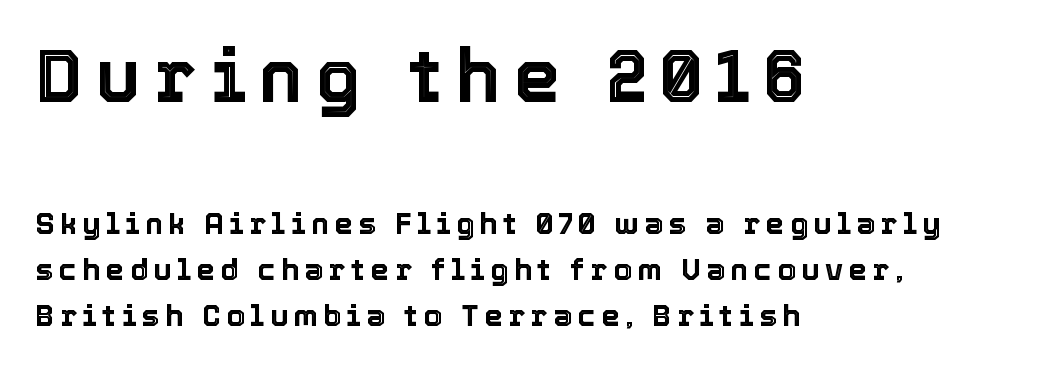
The image shows 74 px text type, upright; set left-aligned, normal line spacing (1.53x), not underlined; the first (top) block is 2.47x larger; a medium x-height.
